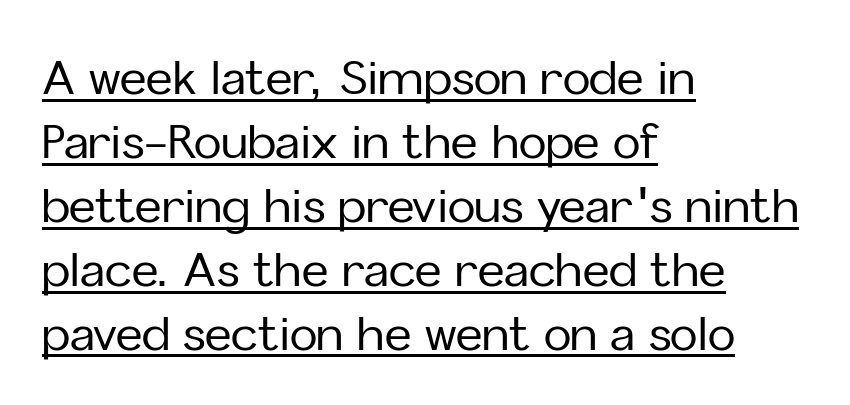
The image shows 46 px sans-serif type, upright; set left-aligned, normal line spacing (1.39x), normal letter spacing, underlined; low stroke contrast and a medium x-height.
